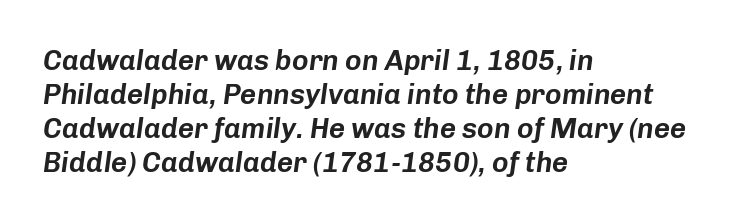
Q: Is the text italic (slanted)? A: Yes, it leans right by about 8 degrees.
Q: Is the text underlined? A: No.
Q: How is the paragraph aligned? A: Left-aligned.
Q: Is the spacing between letters normal or unusually wide? A: Normal.
Q: Width (condensed, normal, or wide)? A: Normal.
Q: Stroke contrast? A: Low.
Q: x-height? A: Medium.
Q: Monospaced? A: No.
